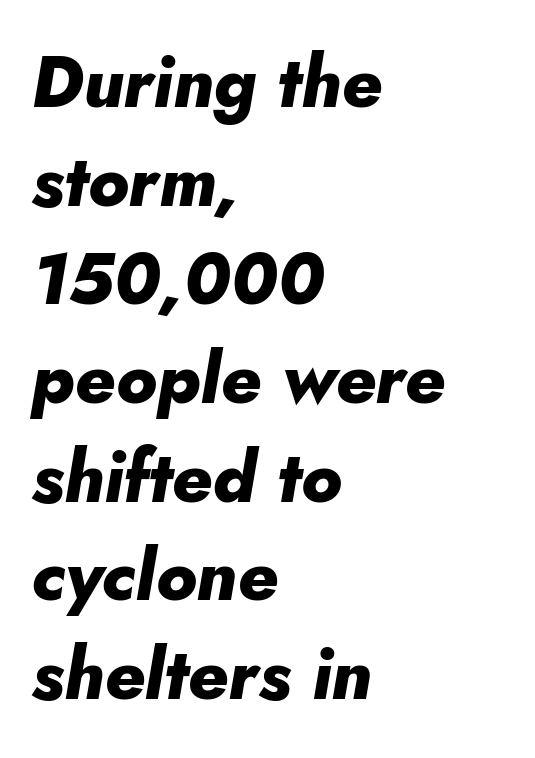
Q: Is the text bold? A: Yes.
Q: Is the text italic (slanted)? A: Yes, it leans right by about 10 degrees.
Q: Is the text underlined? A: No.
Q: How is the paragraph aligned? A: Left-aligned.
Q: Is the spacing between letters normal or unusually wide? A: Normal.
Q: Is the spacing between lines tight, normal or loose? A: Normal.
Q: Width (condensed, normal, or wide)? A: Normal.
Q: Stroke contrast? A: Low.
Q: x-height? A: Small.
Q: Monospaced? A: No.
